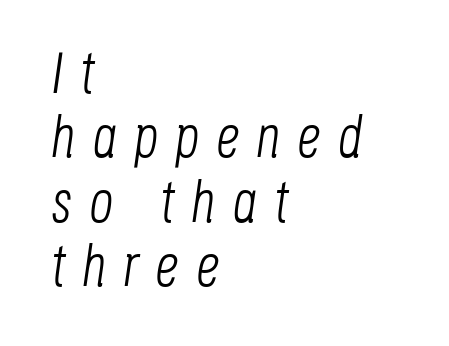
The rendering uses natural spacing where letterforms have individual widths. Words float on clear page, feet unadorned. The glyphs look as if they've been sheared to an angle. The strokes carry an ordinary text weight at most. Compared with a centered layout, this one pins lines to the left instead.
